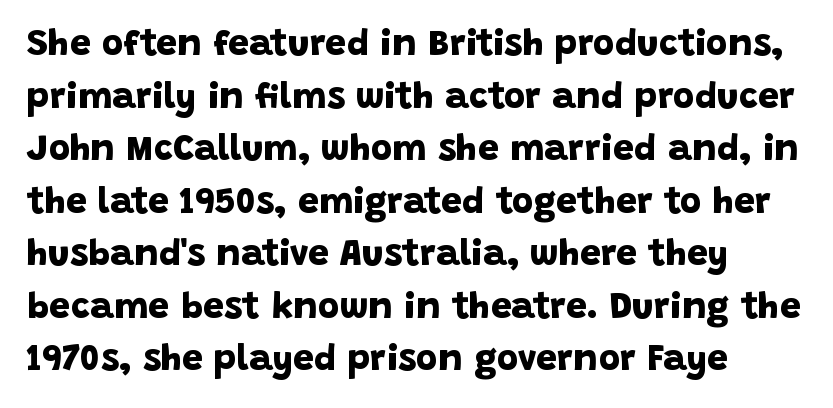
{"serif": "no", "bold": "yes", "weight": "bold", "width": "normal", "stroke_contrast": "low", "x_height": "large", "monospaced": "no", "underline": "no", "align": "left", "line_spacing": "normal", "line_spacing_ratio": 1.42, "letter_spacing": "normal", "letter_spacing_em": 0.0, "glyph_px": 37}
